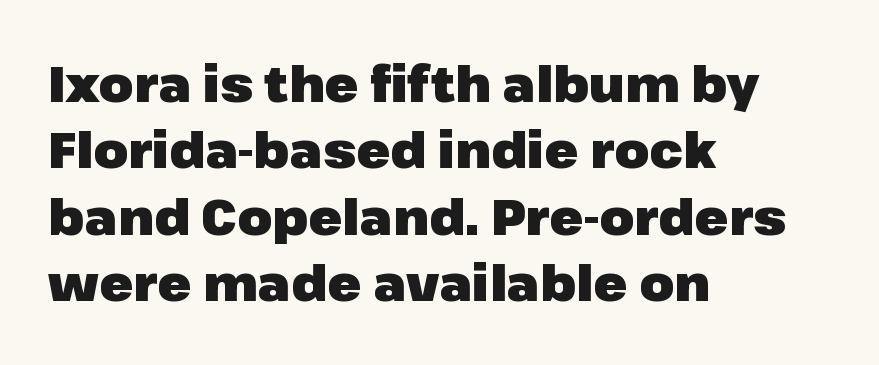
What stands out about the letter spacing? Nothing — it is the standard amount. Line starts are locked; line ends wander. Letters rest on an invisible, unmarked baseline. The typeface chosen for these lines omits serifs.
